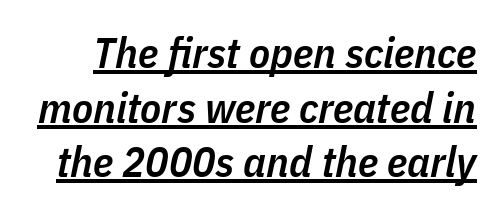
The image shows 43 px semibold, condensed type, italic (leaning right); set normal line spacing (1.27x), normal letter spacing, underlined; low stroke contrast and a medium x-height.
